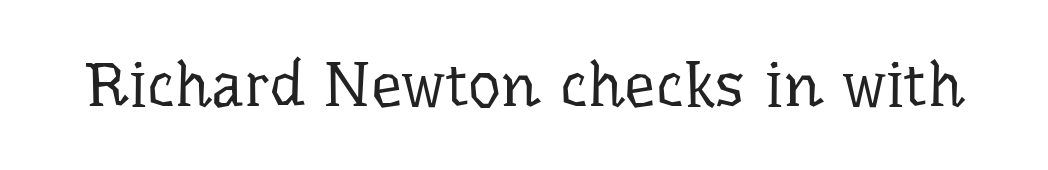
{"serif": "yes", "italic": "no", "bold": "no", "weight": "regular", "width": "normal", "stroke_contrast": "low", "x_height": "medium", "monospaced": "no", "underline": "no", "letter_spacing": "normal", "letter_spacing_em": 0.0, "glyph_px": 63}
